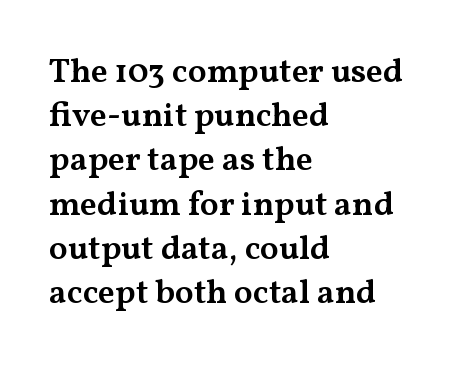
{"serif": "yes", "italic": "no", "bold": "semi", "weight": "semibold", "width": "wide", "stroke_contrast": "medium", "x_height": "medium", "monospaced": "no", "underline": "no", "align": "left", "line_spacing": "normal", "line_spacing_ratio": 1.3, "letter_spacing": "normal", "letter_spacing_em": 0.0, "glyph_px": 34}
